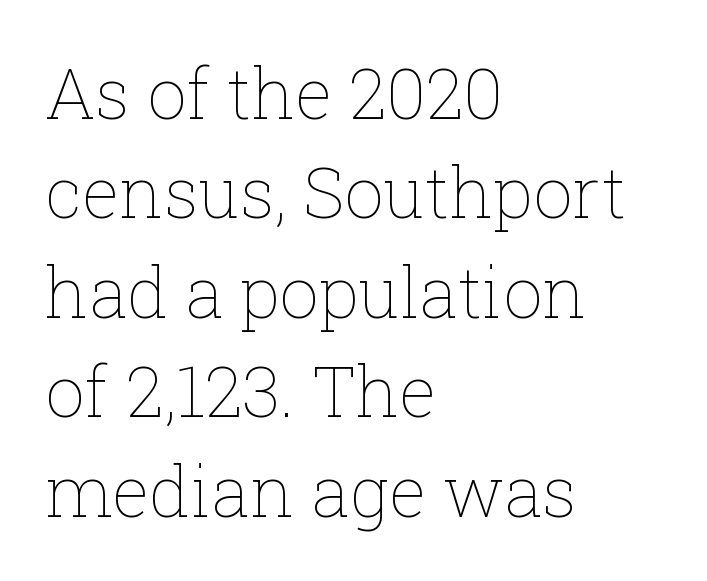
The image shows 70 px thin type, upright; set left-aligned, normal line spacing (1.42x), normal letter spacing, not underlined; low stroke contrast and a medium x-height.
